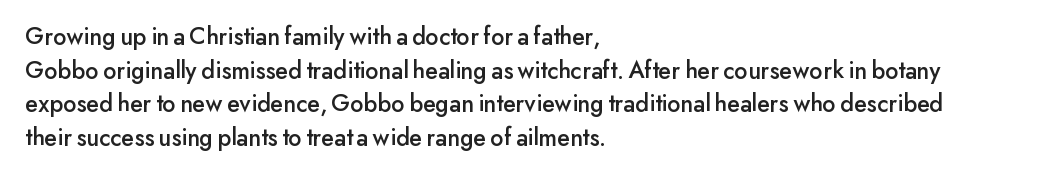
Q: Is the text italic (slanted)? A: No, it is upright.
Q: Is the text underlined? A: No.
Q: How is the paragraph aligned? A: Left-aligned.
Q: Is the spacing between letters normal or unusually wide? A: Normal.
Q: Is the spacing between lines tight, normal or loose? A: Normal.
